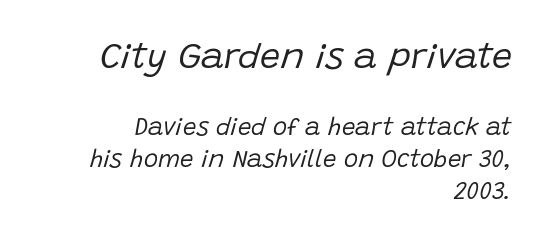
Here the glyphs are tracked normally, forming tight word shapes. No chunkiness to these letters — they're not bold. Short and long lines alike share a common ending point at right. Slanted lettering throughout. Spacing verdict: proportional, widths tailored to each character.
